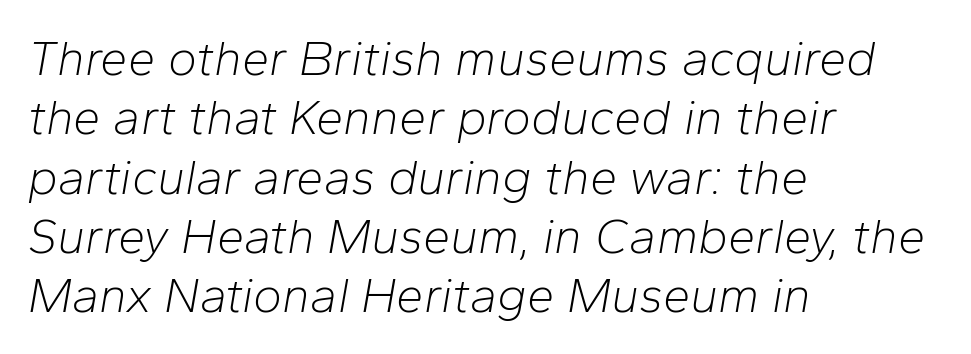
Q: Is the text bold? A: No.
Q: Is the text italic (slanted)? A: Yes, it leans right by about 10 degrees.
Q: Is the text underlined? A: No.
Q: How is the paragraph aligned? A: Left-aligned.
Q: Is the spacing between letters normal or unusually wide? A: Normal.
Q: Width (condensed, normal, or wide)? A: Normal.
Q: Stroke contrast? A: Low.
Q: x-height? A: Medium.
Q: Monospaced? A: No.
